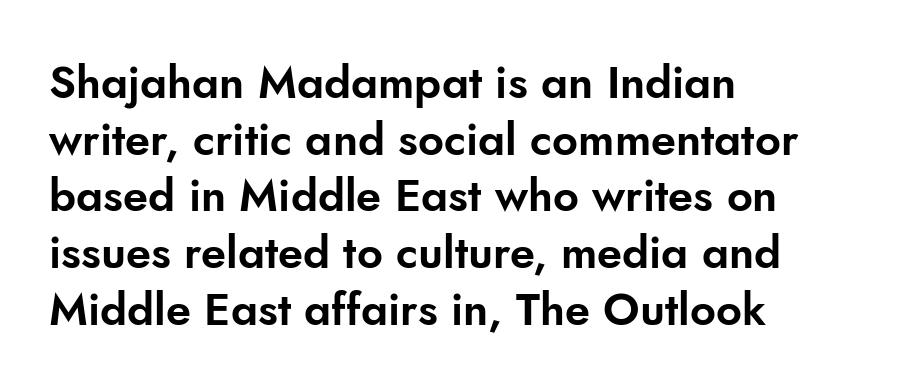
How would I describe the line gaps? Plain and ordinary. This sample uses plain, unmodified letter spacing. Looks like regular typesetting: each glyph gets only the width it needs. I'd call this a sans setting — the letters go barefoot.
